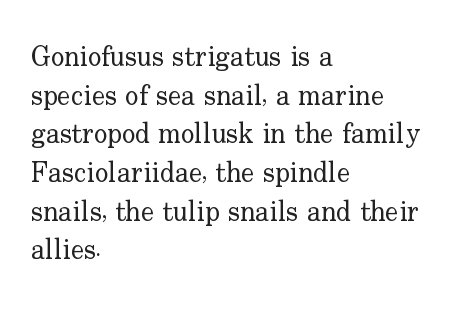
Q: Is the text bold? A: No.
Q: Is the text italic (slanted)? A: No, it is upright.
Q: Is the typeface a serif or a sans-serif typeface? A: Serif.
Q: Is the text underlined? A: No.
Q: How is the paragraph aligned? A: Left-aligned.
Q: Is the spacing between letters normal or unusually wide? A: Normal.
Q: Is the spacing between lines tight, normal or loose? A: Normal.
Q: Width (condensed, normal, or wide)? A: Normal.
Q: Stroke contrast? A: Low.
Q: x-height? A: Small.
Q: Monospaced? A: No.
